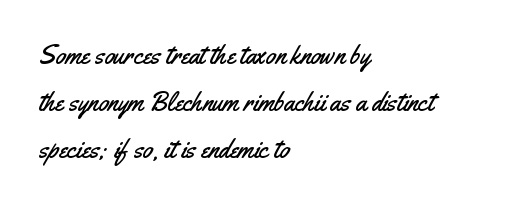
The image shows 26 px text type; set left-aligned, line spacing 1.8x, normal letter spacing, not underlined.
